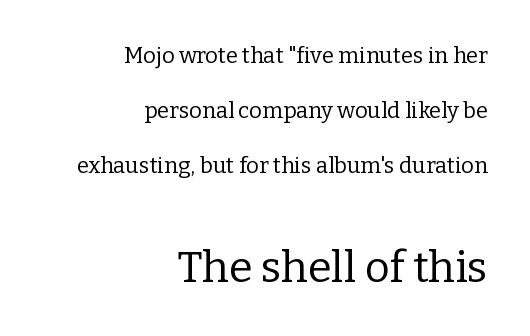
{"serif": "yes", "italic": "no", "bold": "no", "weight": "regular", "width": "normal", "stroke_contrast": "low", "x_height": "medium", "monospaced": "no", "underline": "no", "align": "right", "line_spacing": "loose", "line_spacing_ratio": 2.49, "letter_spacing": "normal", "letter_spacing_em": 0.0, "larger_block": "second", "size_ratio": 1.95, "glyph_px": 43}
